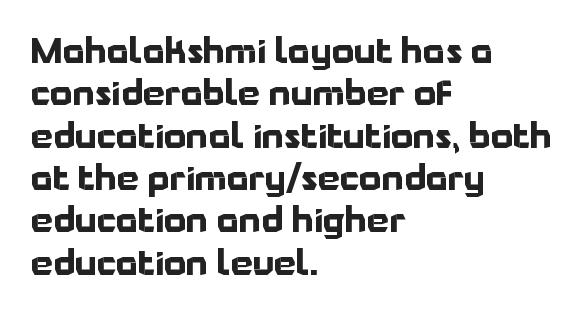
{"serif": "no", "italic": "no", "bold": "yes", "weight": "bold", "width": "normal", "stroke_contrast": "low", "x_height": "medium", "monospaced": "no", "underline": "no", "align": "left", "line_spacing_ratio": 1.21, "letter_spacing": "normal", "letter_spacing_em": 0.0, "glyph_px": 35}
